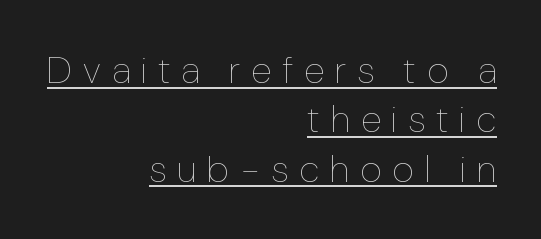
Q: Is the text bold? A: No.
Q: Is the text italic (slanted)? A: No, it is upright.
Q: Is the text underlined? A: Yes.
Q: How is the paragraph aligned? A: Right-aligned.
Q: Is the spacing between letters normal or unusually wide? A: Unusually wide.
Q: Is the spacing between lines tight, normal or loose? A: Normal.
Q: Width (condensed, normal, or wide)? A: Condensed.
Q: Stroke contrast? A: Low.
Q: x-height? A: Medium.
Q: Monospaced? A: No.
